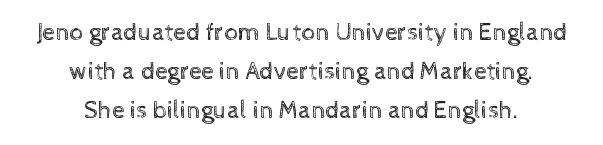
The rendering uses a moderate line-height, typical for paragraphs. Vertical stems look standard width or narrower in stroke. Underlining? Definitely not there. The lettering holds an erect, upright posture throughout.
